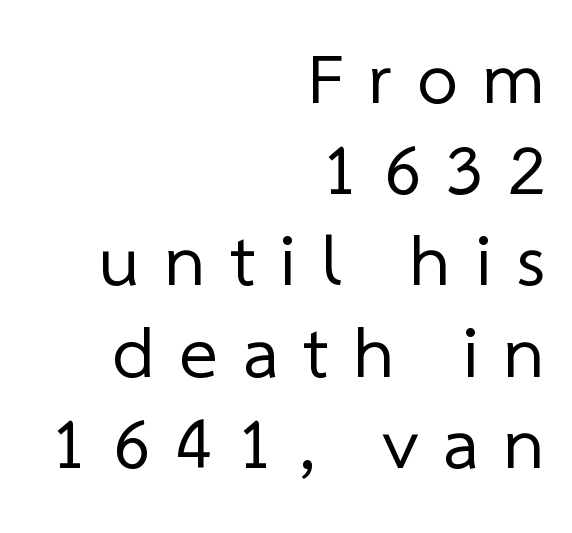
The image shows 73 px regular-weight sans-serif type; set right-aligned, normal line spacing (1.25x), unusually wide letter spacing (+0.34 em), not underlined; low stroke contrast and a medium x-height.
